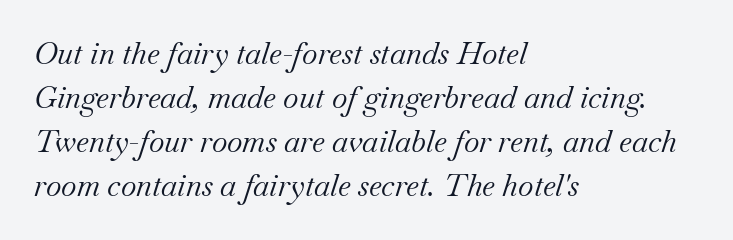
The image shows 30 px regular-weight serif type, italic (leaning right); set left-aligned, normal line spacing (1.47x), normal letter spacing, not underlined; medium stroke contrast and a small x-height.
